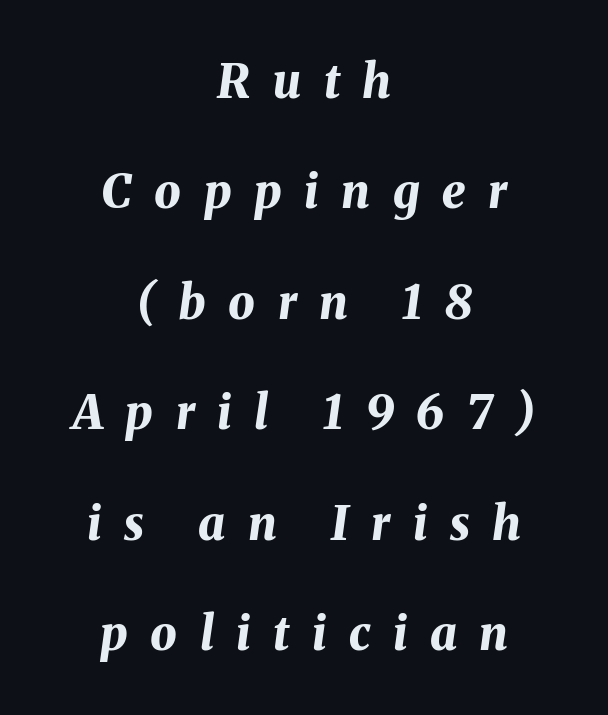
Q: Is the text bold? A: Yes.
Q: Is the text italic (slanted)? A: Yes, it leans right by about 8 degrees.
Q: Is the text underlined? A: No.
Q: How is the paragraph aligned? A: Centered.
Q: Is the spacing between letters normal or unusually wide? A: Unusually wide.
Q: Is the spacing between lines tight, normal or loose? A: Loose.
Q: Width (condensed, normal, or wide)? A: Normal.
Q: Stroke contrast? A: Medium.
Q: x-height? A: Medium.
Q: Monospaced? A: No.
